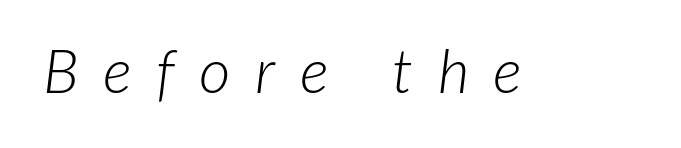
Honestly, the letter spacing is so wide it's the main thing you notice. Glance below the letters and you will spot only blank space. The typography opts for an oblique posture over an upright one. Letters have the restrained weight of plain body copy at most. The letters advance in unequal steps, a hallmark of proportional type.
